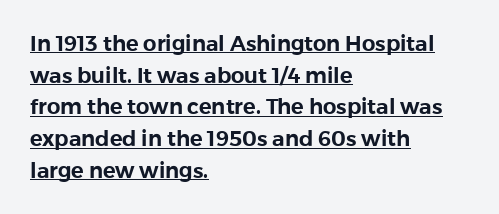
Interline gaps are of average width in this sample. Here the glyphs are tracked normally, forming tight word shapes. Caption: multi-line text, flush left, ragged right. A typographer would call this underscored text. In terms of posture, this sample is upright.
